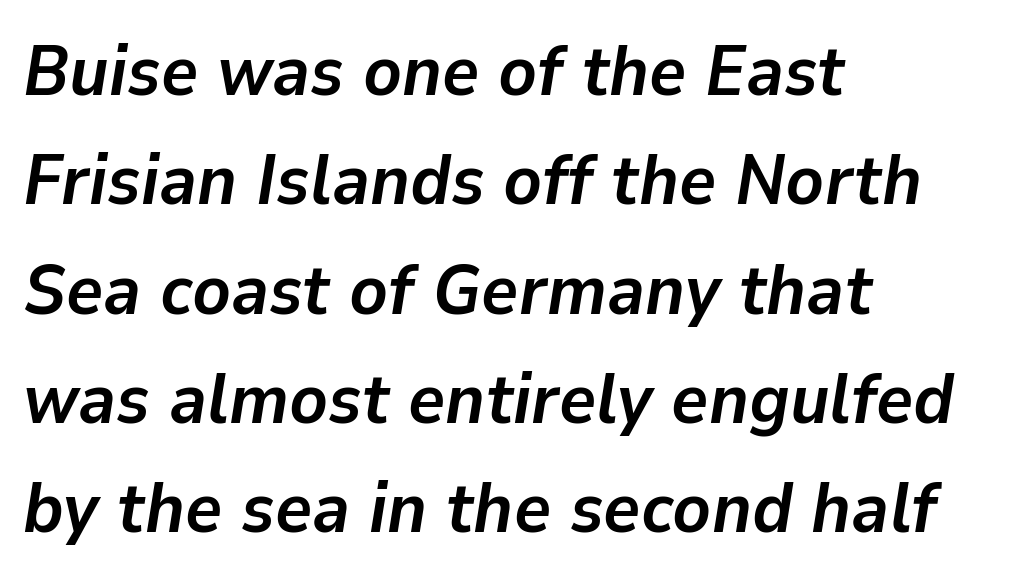
Q: Is the text bold? A: Yes.
Q: Is the text italic (slanted)? A: Yes, it leans right by about 9 degrees.
Q: Is the text underlined? A: No.
Q: How is the paragraph aligned? A: Left-aligned.
Q: Is the spacing between letters normal or unusually wide? A: Normal.
Q: Is the spacing between lines tight, normal or loose? A: Normal.
Q: Width (condensed, normal, or wide)? A: Normal.
Q: Stroke contrast? A: Low.
Q: x-height? A: Medium.
Q: Monospaced? A: No.
